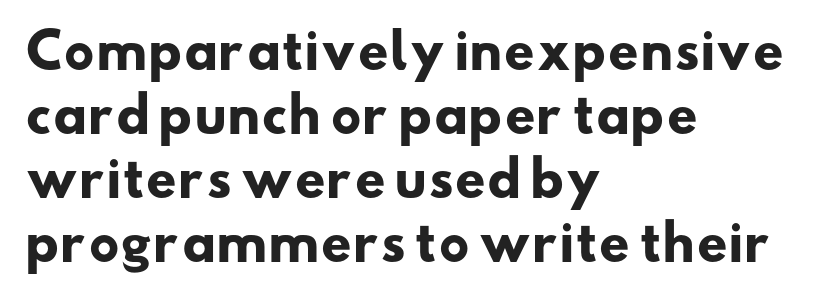
{"serif": "no", "bold": "yes", "weight": "heavy", "width": "wide", "stroke_contrast": "low", "x_height": "small", "monospaced": "no", "underline": "no", "align": "left", "line_spacing": "normal", "line_spacing_ratio": 1.33, "letter_spacing": "normal", "letter_spacing_em": 0.0, "glyph_px": 48}
